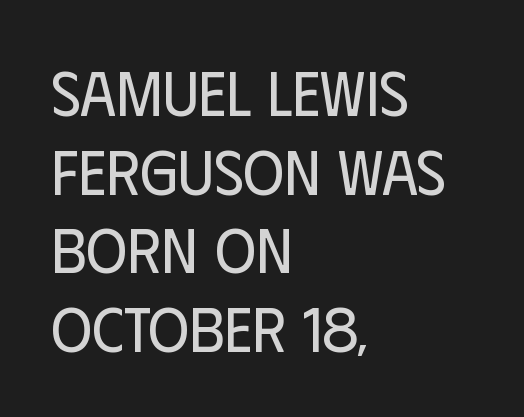
The image shows 63 px regular-weight, condensed sans-serif type, upright; set left-aligned, normal line spacing (1.25x), normal letter spacing, not underlined; low stroke contrast and a large x-height.
